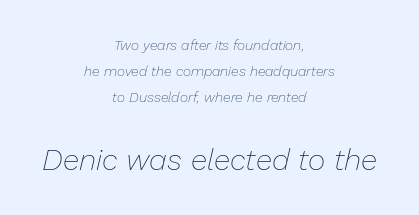
{"italic": "yes", "lean": "right", "slant_degrees": 13, "bold": "no", "weight": "thin", "width": "normal", "stroke_contrast": "low", "x_height": "medium", "monospaced": "no", "underline": "no", "align": "center", "line_spacing_ratio": 1.85, "letter_spacing": "normal", "letter_spacing_em": 0.0, "larger_block": "second", "size_ratio": 2.14, "glyph_px": 30}
